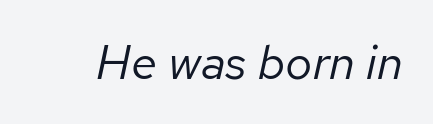
Check under the words: just untouched page. Is the type heavy? It reads as light-to-regular instead. Between one letter and the next there's only the usual sliver of space. Is this a fixed-width face? No — the glyphs have proportional, varying widths. The axis of the letterforms is tilted away from vertical.
